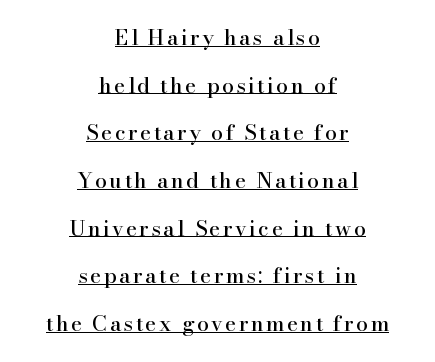
Q: Is the text italic (slanted)? A: No, it is upright.
Q: Is the text underlined? A: Yes.
Q: How is the paragraph aligned? A: Centered.
Q: Is the spacing between lines tight, normal or loose? A: Loose.
